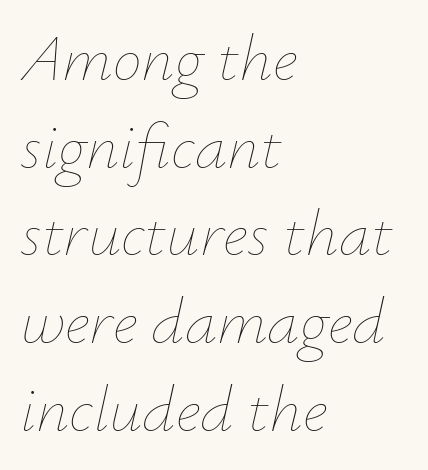
The specimen omits any rule beneath the text block's lines. The block of text has a typical density, with ordinary space between rows. The rag falls on the right side of this text block. Caption: face not bold, strokes unweighted.
